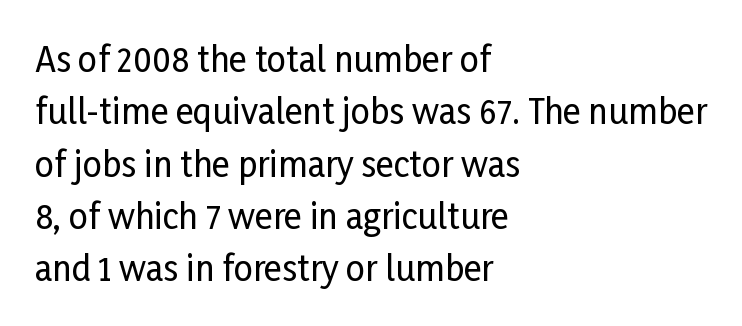
Caption: standard tracking, unaltered. Has an underline been added? It has not. Typeset ragged right — the left edge is the straight one. The font's upright variant was chosen for this text. Type style note: lacks serifs. Horizontal bands of white between lines are of average thickness.
